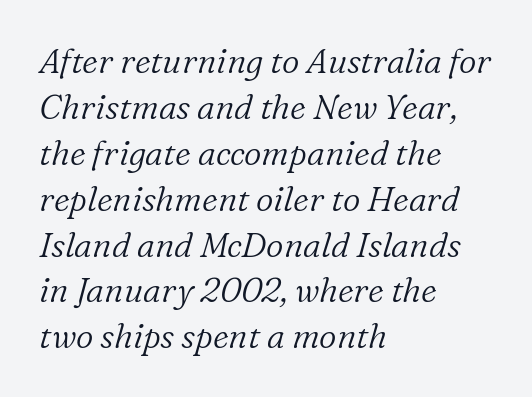
Note the varied advance widths — an 'i' is clearly narrower than an 'm'. Heft: none added — not bold. The glyphs are unaccompanied by any horizontal stroke below them. Regarding serifs, this sample has them.
